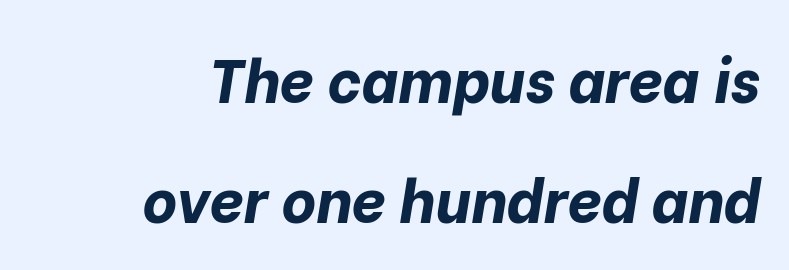
Each new line begins a long way beneath the previous one. Here the glyphs are tracked normally, forming tight word shapes. I'd describe the lettering as bold — thick and assertive. Spacing verdict: proportional, widths tailored to each character.
